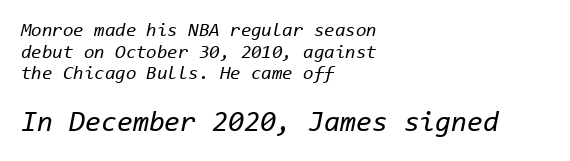
The image shows 29 px regular-weight type, italic (leaning right), monospaced; set left-aligned, tight line spacing (1.14x), normal letter spacing, not underlined; the second (bottom) block is 1.53x larger; low stroke contrast and a medium x-height.
